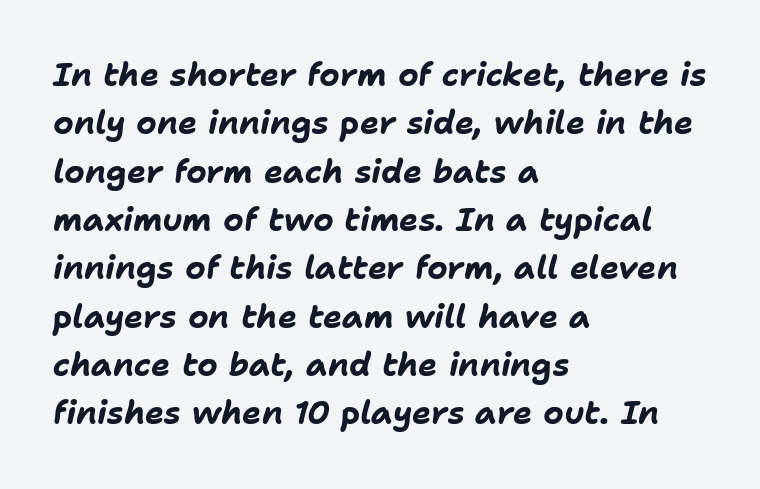
Leading matches the norm, producing a regular column. Think of a printed novel: that variable character pitch is what you see here. The gaps between neighbouring characters are ordinary and unremarkable. Does the weight exceed regular? Yes, all the way to bold. A typesetter would mark this as italic.
